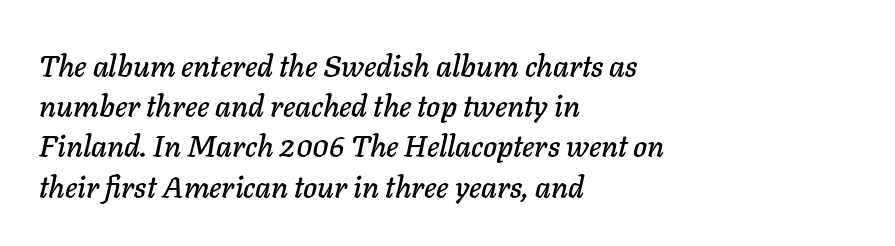
The image shows 30 px text type, italic (leaning right); set left-aligned, normal line spacing (1.34x), normal letter spacing, not underlined; low stroke contrast and a medium x-height.
